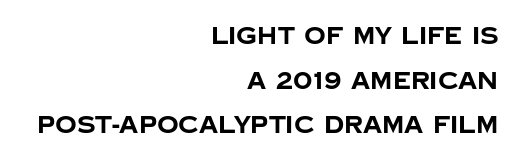
The image shows 24 px bold type, upright; set right-aligned, line spacing 1.86x, normal letter spacing, not underlined.
